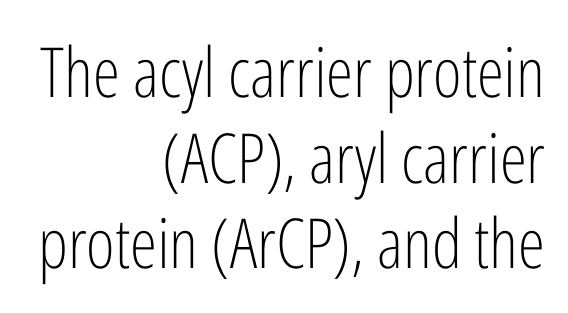
The image shows 69 px light, condensed sans-serif type, upright; set right-aligned, line spacing 1.24x, normal letter spacing, not underlined; low stroke contrast and a medium x-height.
